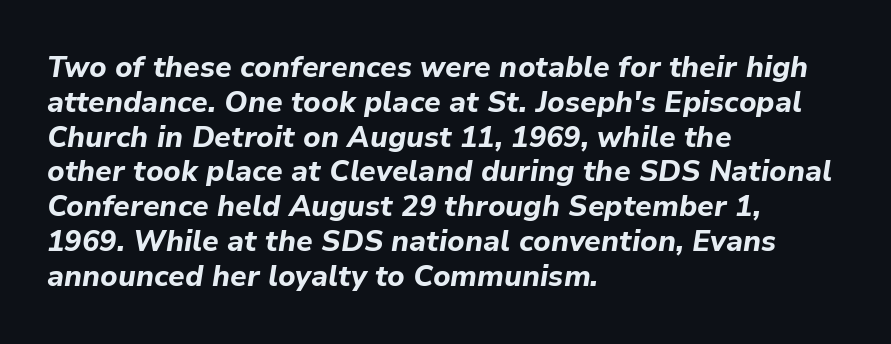
The image shows 29 px bold type, italic (leaning right); set left-aligned, line spacing 1.2x, normal letter spacing, not underlined; low stroke contrast and a medium x-height.
